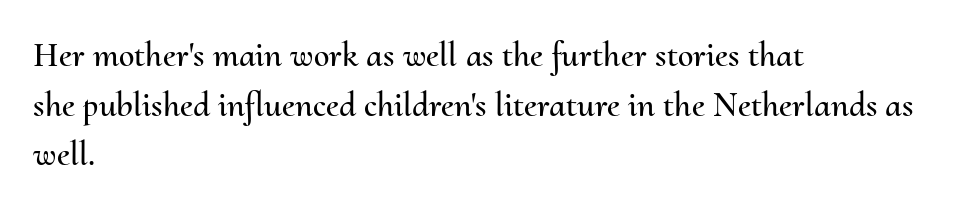
Is the letter spacing exaggerated? No — it looks like the ordinary default. The space directly below the letters is spotless. A student would call this left alignment; a typographer would say flush left, rag right. Is there any slant? The stems are plumb. Note the varied advance widths — an 'i' is clearly narrower than an 'm'.
